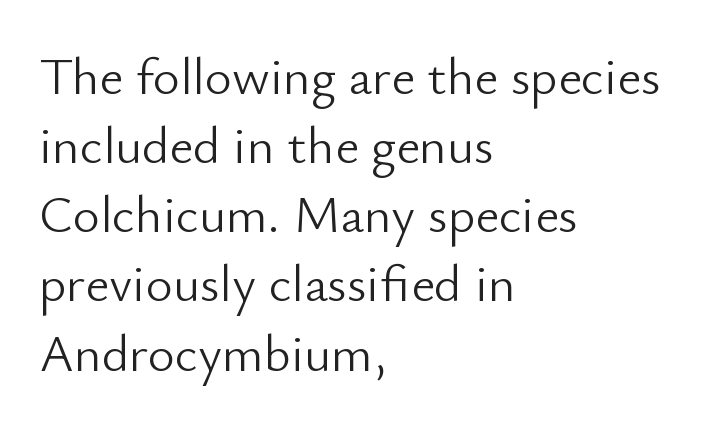
Q: Is the text bold? A: No.
Q: Is the text italic (slanted)? A: No, it is upright.
Q: Is the typeface a serif or a sans-serif typeface? A: Sans-serif.
Q: Is the text underlined? A: No.
Q: How is the paragraph aligned? A: Left-aligned.
Q: Is the spacing between letters normal or unusually wide? A: Normal.
Q: Is the spacing between lines tight, normal or loose? A: Normal.
Q: Width (condensed, normal, or wide)? A: Normal.
Q: Stroke contrast? A: Low.
Q: x-height? A: Small.
Q: Monospaced? A: No.
